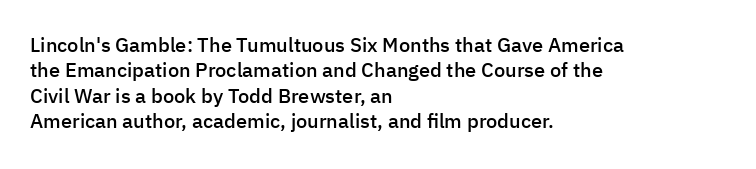
The image shows 20 px text type, upright; set left-aligned, normal line spacing (1.27x), normal letter spacing, not underlined.
